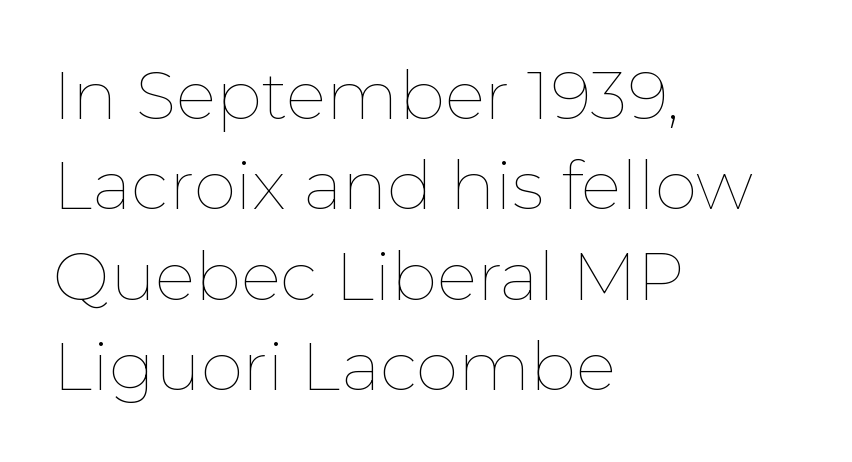
{"italic": "no", "bold": "no", "weight": "thin", "width": "normal", "stroke_contrast": "low", "x_height": "medium", "monospaced": "no", "underline": "no", "align": "left", "line_spacing": "normal", "line_spacing_ratio": 1.33, "letter_spacing": "normal", "letter_spacing_em": 0.0, "glyph_px": 68}
